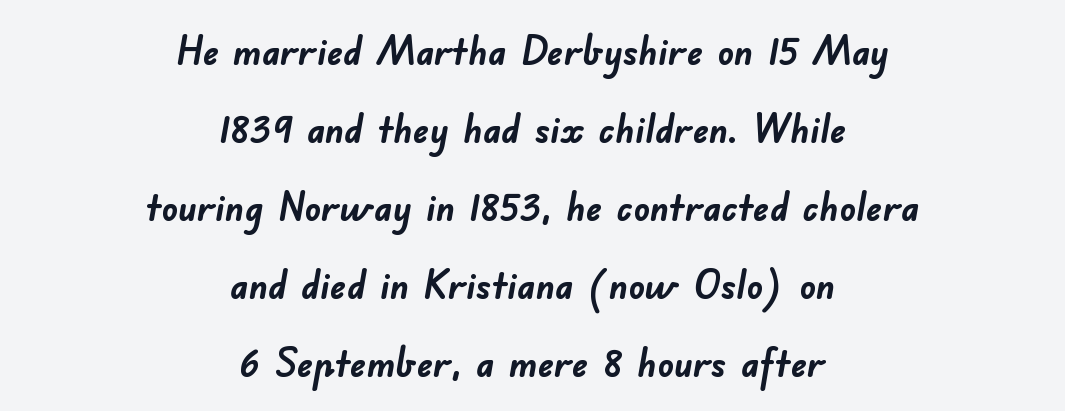
{"serif": "no", "bold": "yes", "weight": "semibold", "width": "normal", "stroke_contrast": "low", "x_height": "small", "monospaced": "no", "underline": "no", "align": "center", "line_spacing": "loose", "line_spacing_ratio": 1.95, "letter_spacing": "normal", "letter_spacing_em": 0.0, "glyph_px": 40}
